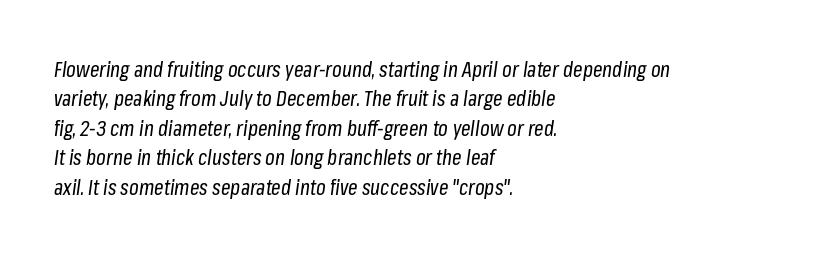
The image shows 21 px text type, italic (leaning right); set left-aligned, normal line spacing (1.4x), normal letter spacing, not underlined.
